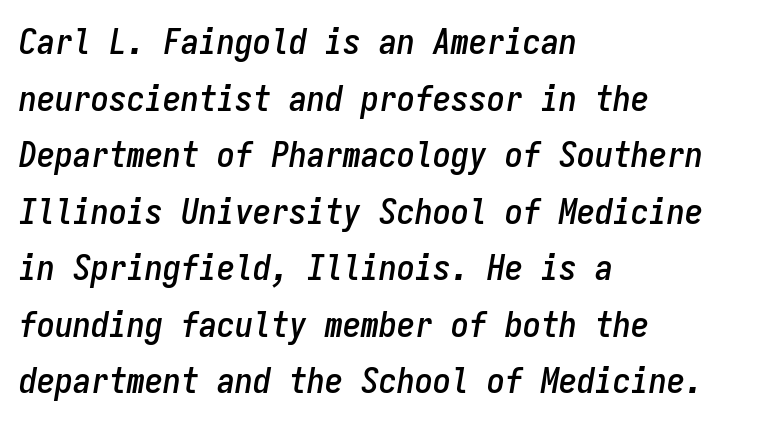
The image shows 36 px condensed type, italic (leaning right), monospaced; set left-aligned, normal line spacing (1.57x), normal letter spacing, not underlined; low stroke contrast and a medium x-height.
